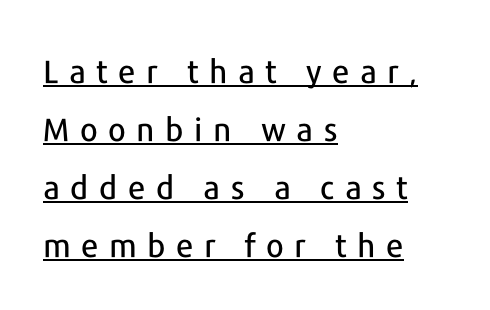
The image shows 32 px sans-serif type, upright; set left-aligned, line spacing 1.81x, unusually wide letter spacing (+0.33 em), underlined; low stroke contrast and a medium x-height.
